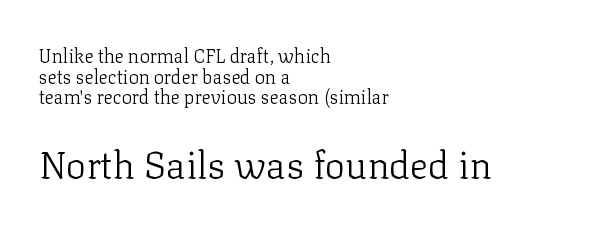
{"serif": "yes", "italic": "no", "bold": "no", "weight": "light", "width": "normal", "stroke_contrast": "low", "x_height": "medium", "monospaced": "no", "underline": "no", "align": "left", "line_spacing": "tight", "line_spacing_ratio": 1.08, "letter_spacing": "normal", "letter_spacing_em": 0.0, "larger_block": "second", "size_ratio": 2.0, "glyph_px": 38}
